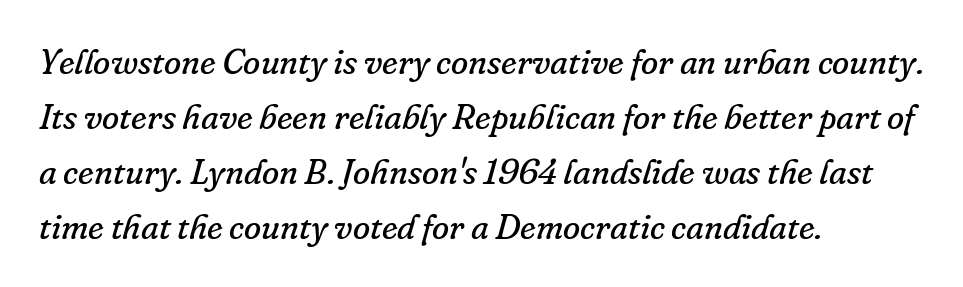
The image shows 35 px regular-weight serif type, italic (leaning right); set left-aligned, normal line spacing (1.57x), normal letter spacing, not underlined; low stroke contrast and a small x-height.
